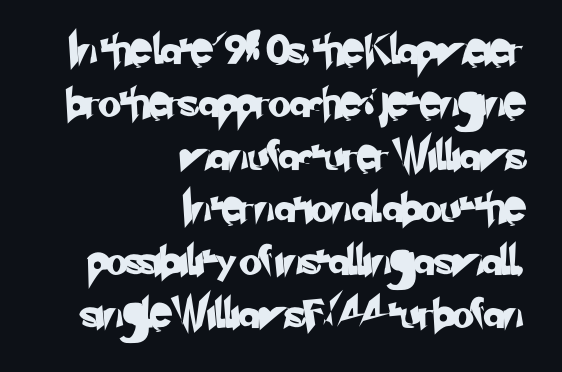
Q: Is the typeface a serif or a sans-serif typeface? A: Sans-serif.
Q: Is the text underlined? A: No.
Q: How is the paragraph aligned? A: Right-aligned.
Q: Is the spacing between letters normal or unusually wide? A: Normal.
Q: Width (condensed, normal, or wide)? A: Normal.
Q: Stroke contrast? A: Low.
Q: x-height? A: Small.
Q: Monospaced? A: No.
